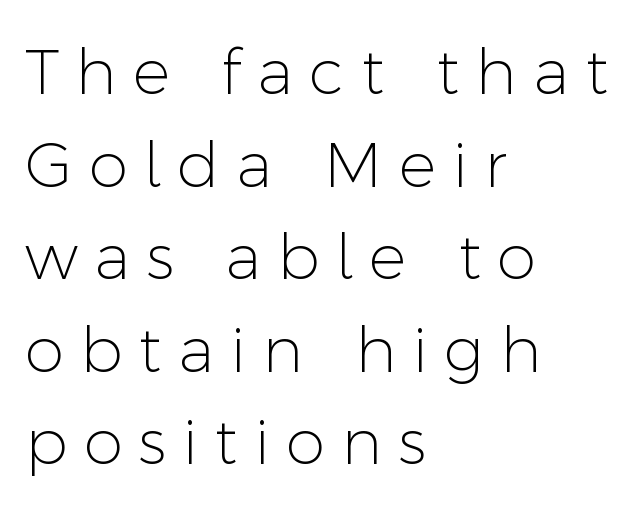
Spacing verdict: proportional, widths tailored to each character. The type family on display is of the sans-serif kind. All the whitespace from short lines collects on the right. Does the lettering tilt? It doesn't — this is upright. The designer left line spacing at the default. Students, note that the glyphs here are deliberately spaced far apart.
